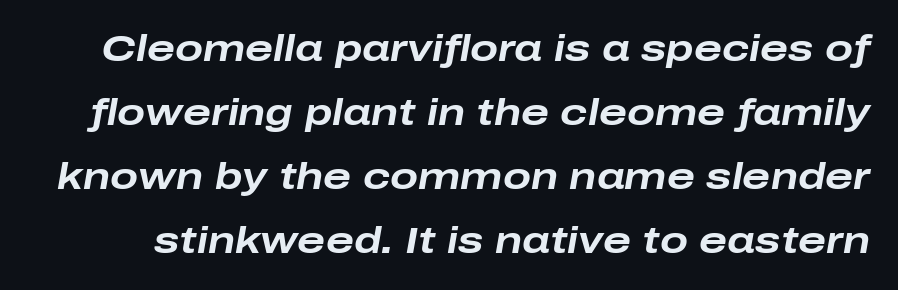
{"italic": "yes", "lean": "right", "slant_degrees": 10, "bold": "yes", "weight": "bold", "width": "wide", "stroke_contrast": "low", "x_height": "medium", "monospaced": "no", "underline": "no", "line_spacing_ratio": 1.73, "letter_spacing": "normal", "letter_spacing_em": 0.0, "glyph_px": 37}
